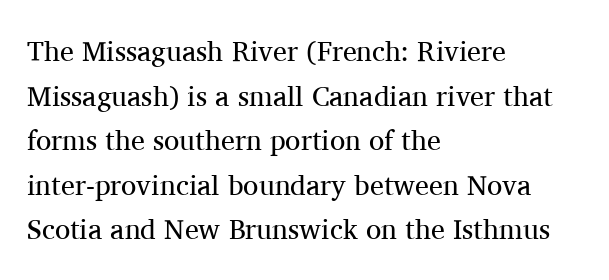
This sample uses an upright cut, with every glyph sitting square on the baseline. Spacing between characters is what you'd get straight out of the box. Note: serifs present on the glyphs. Each letter keeps its own natural width here, so spacing adapts to shape. The line-height multiplier appears to be the usual default. Words float on clear page, feet unadorned.
